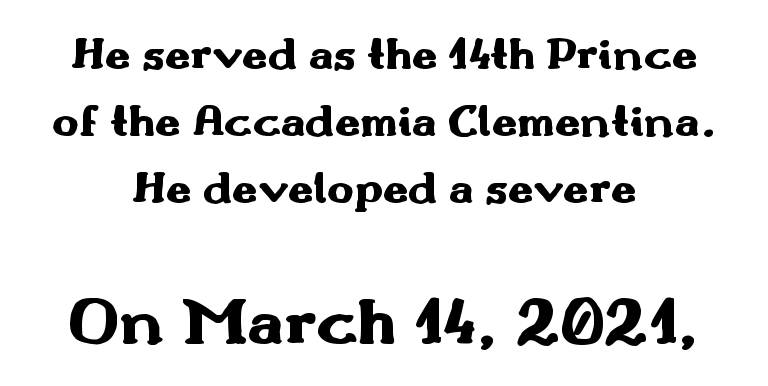
Q: Is the text bold? A: Yes.
Q: Is the text italic (slanted)? A: No, it is upright.
Q: Is the typeface a serif or a sans-serif typeface? A: Sans-serif.
Q: Is the text underlined? A: No.
Q: How is the paragraph aligned? A: Centered.
Q: Is the spacing between letters normal or unusually wide? A: Normal.
Q: Is the spacing between lines tight, normal or loose? A: Normal.
Q: Which block of text is set in a larger size, the first (top) or the second (bottom)? A: The second (bottom) one.
Q: Width (condensed, normal, or wide)? A: Wide.
Q: Stroke contrast? A: Medium.
Q: x-height? A: Small.
Q: Monospaced? A: No.
